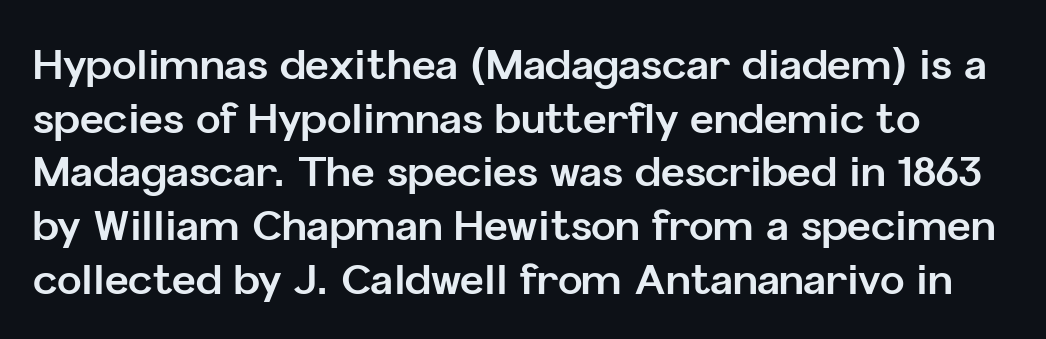
Q: Is the text bold? A: Yes.
Q: Is the text italic (slanted)? A: No, it is upright.
Q: Is the typeface a serif or a sans-serif typeface? A: Sans-serif.
Q: Is the text underlined? A: No.
Q: Is the spacing between letters normal or unusually wide? A: Normal.
Q: Is the spacing between lines tight, normal or loose? A: Normal.
Q: Width (condensed, normal, or wide)? A: Normal.
Q: Stroke contrast? A: Low.
Q: x-height? A: Medium.
Q: Monospaced? A: No.
